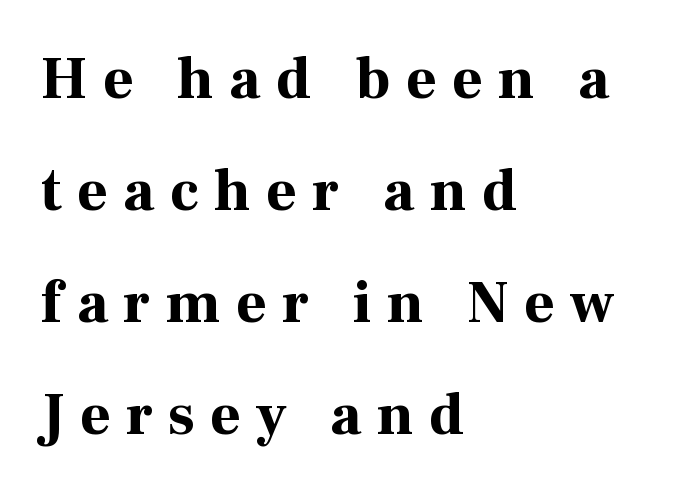
If you drew a ruler down the left edge, every line would touch it. The space between consecutive lines is lavish. Is there any slant? The stems are plumb. Caption: expanded tracking, letters set apart. Any mark beneath the type? The region is blank.
